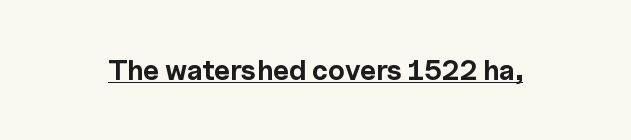
The face used here is rendered with its standard letterfit. No feet cap the strokes, marking this as sans-serif type. You'd pick this weight for a headline — it's a proper bold. Is there an underline? Yes — a line sits under the letters.
